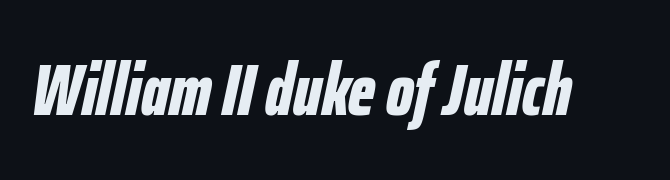
Character widths vary here, with narrow letters taking less room than wide ones. The typography opts for an oblique posture over an upright one. Look at the tracking — it's just the regular setting, nothing added. Rule under the text: the space is simply empty. As a designer I'd log this as weight 700, bold.
